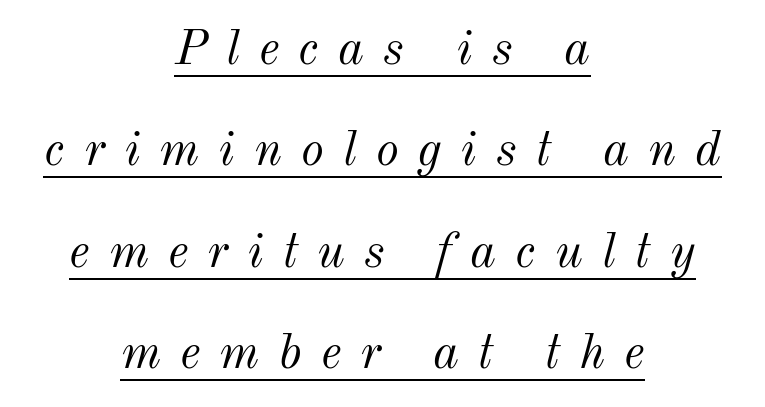
{"italic": "yes", "lean": "right", "slant_degrees": 12, "bold": "no", "weight": "light", "width": "normal", "stroke_contrast": "medium", "x_height": "small", "monospaced": "no", "underline": "yes", "align": "center", "line_spacing": "loose", "line_spacing_ratio": 2.07, "letter_spacing": "wide", "letter_spacing_em": 0.39, "glyph_px": 49}
